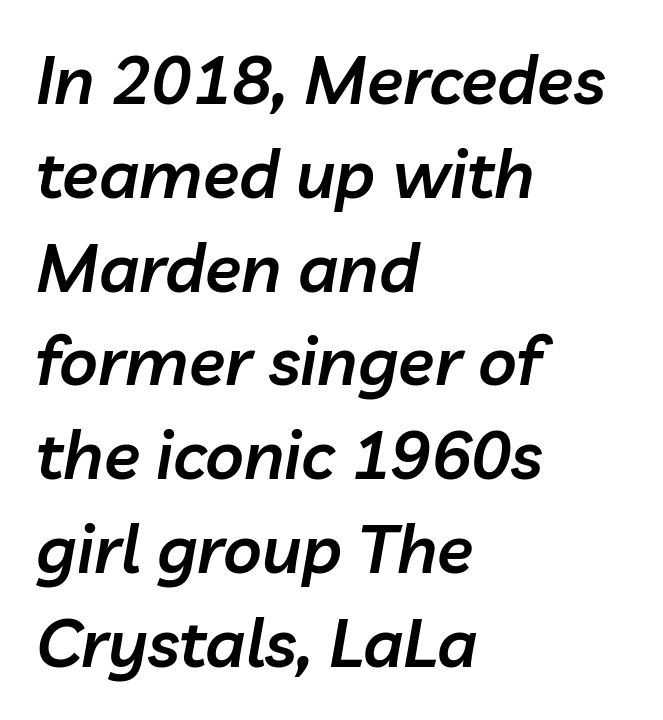
The image shows 67 px semibold type, italic (leaning right); set left-aligned, normal line spacing (1.4x), normal letter spacing, not underlined; low stroke contrast and a medium x-height.
